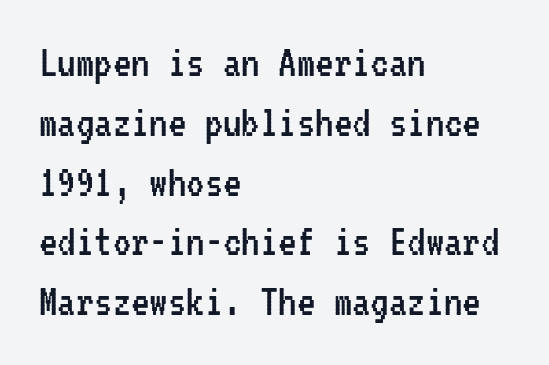
The letters stand straight up with perfectly vertical stems. The text block is weighted toward the left margin, trailing off unevenly rightward. Does extra space separate the letters? No, they use regular spacing. On a weight scale, this lands at 450 or below. Anything drawn beneath the words? Only blank space. Horizontal bands of white between lines are of average thickness.
